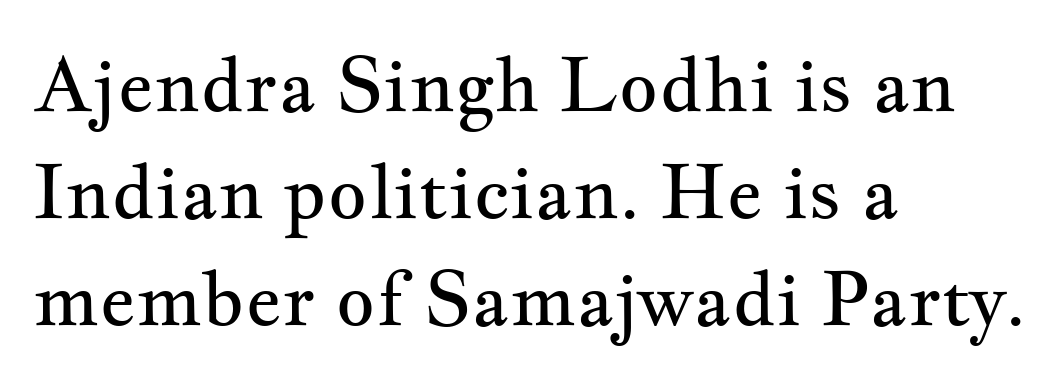
{"serif": "yes", "italic": "no", "bold": "no", "weight": "regular", "width": "wide", "stroke_contrast": "medium", "x_height": "small", "monospaced": "no", "underline": "no", "align": "left", "line_spacing": "normal", "line_spacing_ratio": 1.41, "letter_spacing": "normal", "letter_spacing_em": 0.0, "glyph_px": 76}
